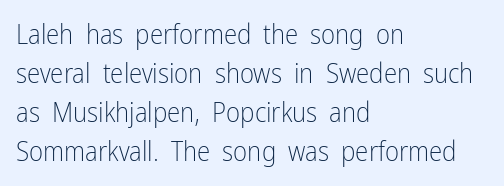
Q: Is the text bold? A: No.
Q: Is the text italic (slanted)? A: No, it is upright.
Q: Is the text underlined? A: No.
Q: How is the paragraph aligned? A: Left-aligned.
Q: Is the spacing between letters normal or unusually wide? A: Normal.
Q: Is the spacing between lines tight, normal or loose? A: Normal.
